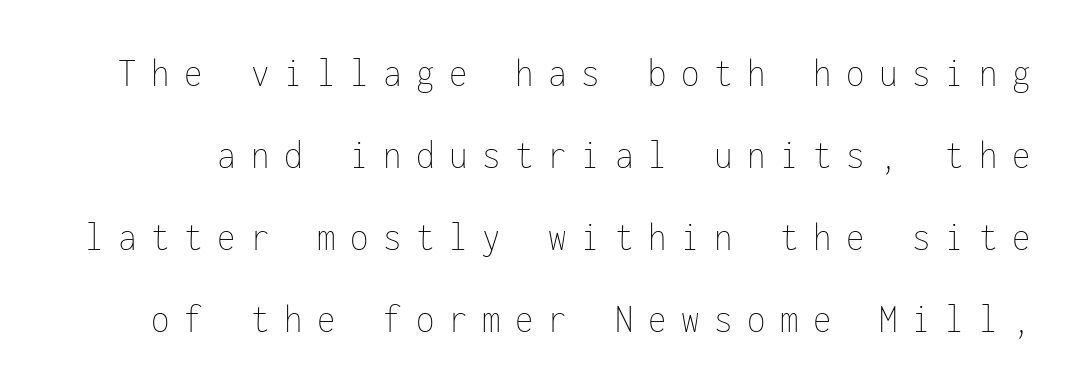
Q: Is the text bold? A: No.
Q: Is the text italic (slanted)? A: No, it is upright.
Q: Is the text underlined? A: No.
Q: Is the spacing between letters normal or unusually wide? A: Unusually wide.
Q: Is the spacing between lines tight, normal or loose? A: Loose.
Q: Width (condensed, normal, or wide)? A: Condensed.
Q: Stroke contrast? A: Low.
Q: x-height? A: Medium.
Q: Monospaced? A: Yes.
